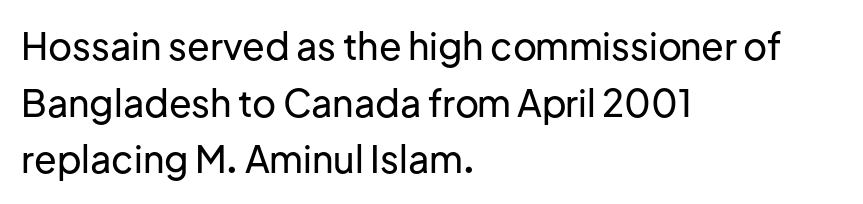
Q: Is the text italic (slanted)? A: No, it is upright.
Q: Is the typeface a serif or a sans-serif typeface? A: Sans-serif.
Q: Is the text underlined? A: No.
Q: How is the paragraph aligned? A: Left-aligned.
Q: Is the spacing between letters normal or unusually wide? A: Normal.
Q: Is the spacing between lines tight, normal or loose? A: Normal.
Q: Width (condensed, normal, or wide)? A: Normal.
Q: Stroke contrast? A: Low.
Q: x-height? A: Medium.
Q: Monospaced? A: No.
